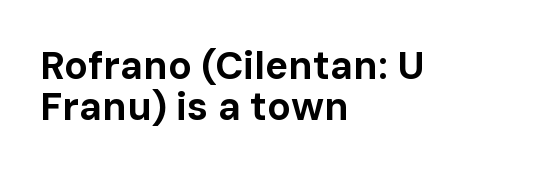
The image shows 39 px bold sans-serif type, upright; set left-aligned, tight line spacing (1.04x), normal letter spacing, not underlined; low stroke contrast and a medium x-height.
